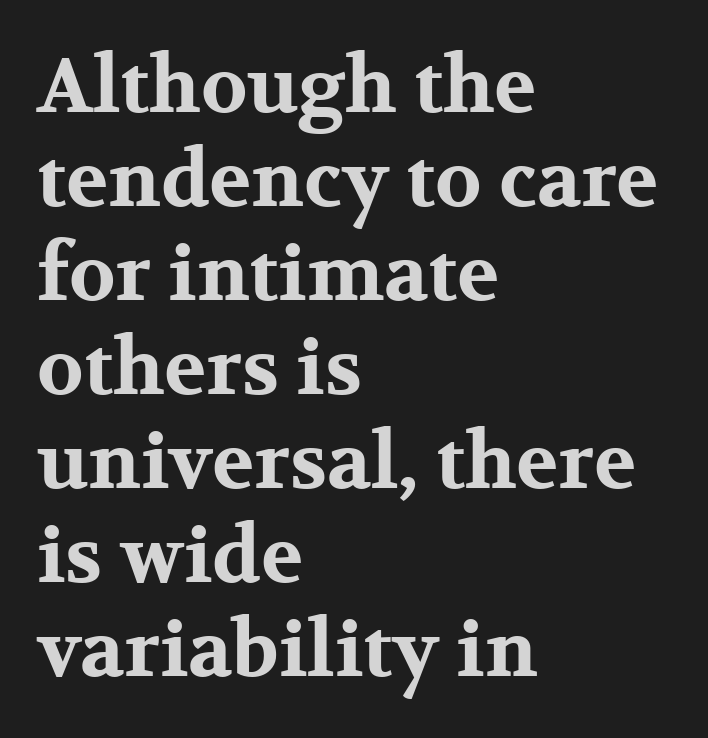
{"serif": "yes", "italic": "no", "bold": "yes", "weight": "bold", "width": "wide", "stroke_contrast": "medium", "x_height": "medium", "monospaced": "no", "underline": "no", "align": "left", "line_spacing_ratio": 1.22, "letter_spacing": "normal", "letter_spacing_em": 0.0, "glyph_px": 77}
